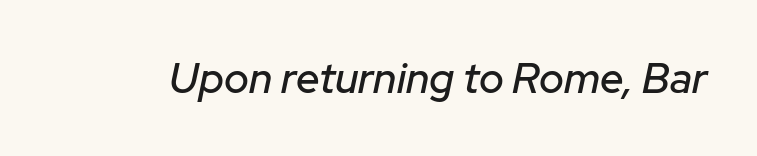
Q: Is the text italic (slanted)? A: Yes, it leans right by about 12 degrees.
Q: Is the text underlined? A: No.
Q: Is the spacing between letters normal or unusually wide? A: Normal.
Q: Width (condensed, normal, or wide)? A: Normal.
Q: Stroke contrast? A: Low.
Q: x-height? A: Medium.
Q: Monospaced? A: No.
